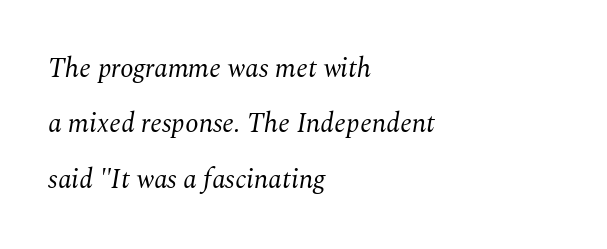
The image shows 27 px text type, italic (leaning right); set left-aligned, loose line spacing (2.05x), normal letter spacing, not underlined.
